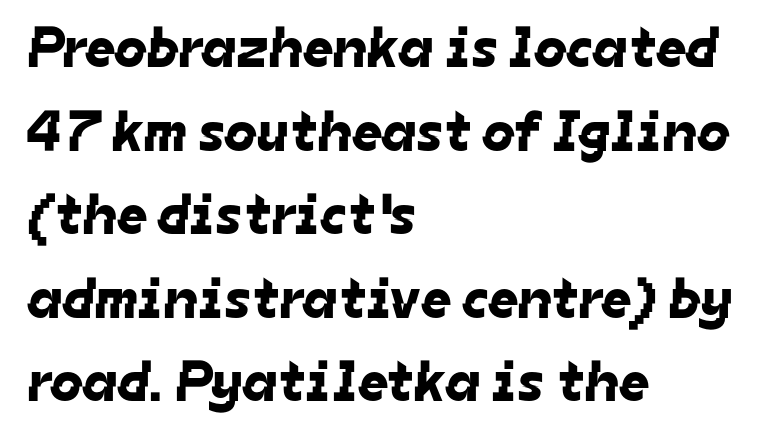
Alignment: flush left. Nope, no serifs anywhere on these letters. Tracking value appears to be zero — textbook default spacing. A clean baseline with only descenders dipping below it.
